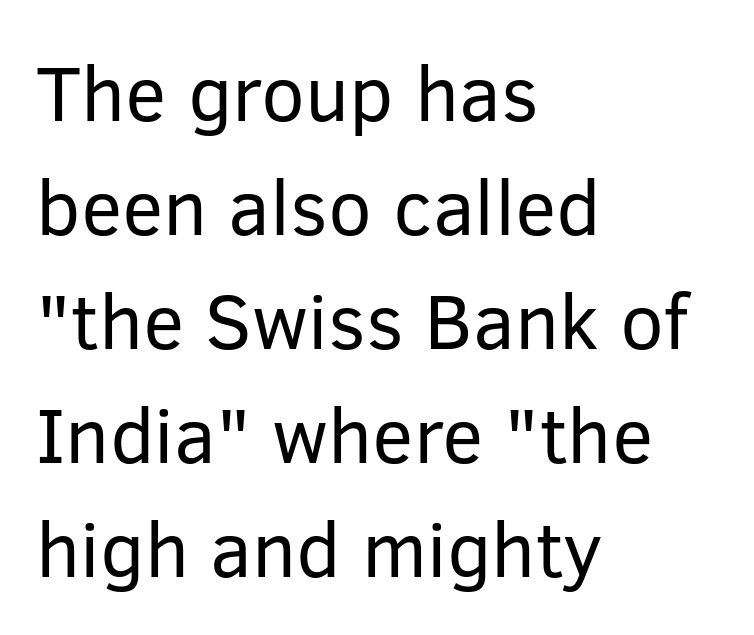
Q: Is the text bold? A: No.
Q: Is the text italic (slanted)? A: No, it is upright.
Q: Is the typeface a serif or a sans-serif typeface? A: Sans-serif.
Q: Is the text underlined? A: No.
Q: How is the paragraph aligned? A: Left-aligned.
Q: Is the spacing between letters normal or unusually wide? A: Normal.
Q: Is the spacing between lines tight, normal or loose? A: Normal.
Q: Width (condensed, normal, or wide)? A: Normal.
Q: Stroke contrast? A: Low.
Q: x-height? A: Medium.
Q: Monospaced? A: No.
